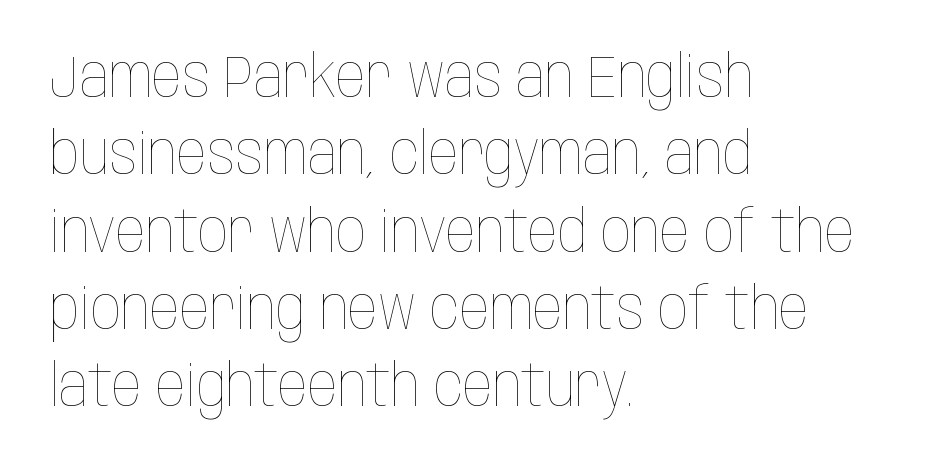
Q: Is the text bold? A: No.
Q: Is the text italic (slanted)? A: No, it is upright.
Q: Is the text underlined? A: No.
Q: How is the paragraph aligned? A: Left-aligned.
Q: Is the spacing between letters normal or unusually wide? A: Normal.
Q: Is the spacing between lines tight, normal or loose? A: Normal.
Q: Width (condensed, normal, or wide)? A: Condensed.
Q: Stroke contrast? A: Low.
Q: x-height? A: Large.
Q: Monospaced? A: No.
